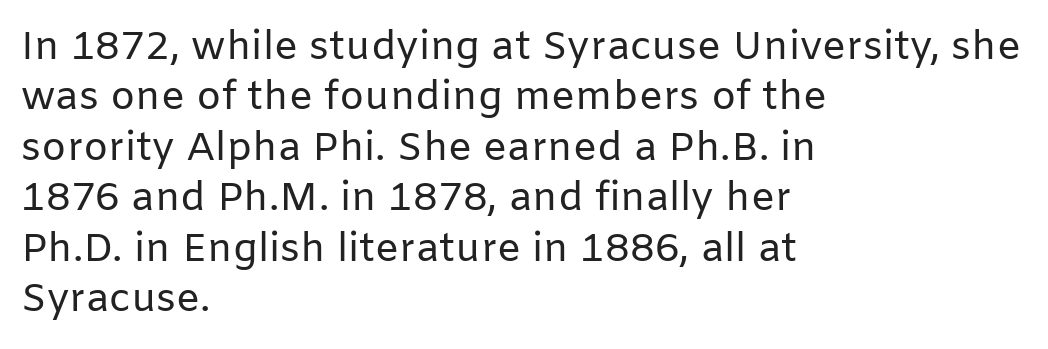
The image shows 40 px regular-weight sans-serif type, upright; set left-aligned, normal line spacing (1.26x), normal letter spacing, not underlined; low stroke contrast and a medium x-height.
